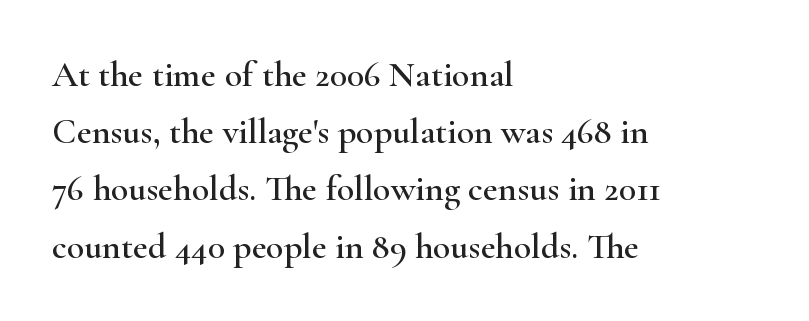
{"serif": "yes", "italic": "no", "width": "wide", "stroke_contrast": "high", "x_height": "small", "monospaced": "no", "underline": "no", "align": "left", "line_spacing": "normal", "line_spacing_ratio": 1.59, "letter_spacing": "normal", "letter_spacing_em": 0.0, "glyph_px": 36}
